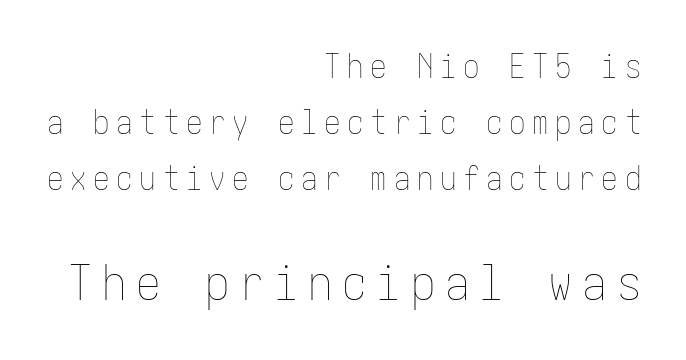
Nothing heavy about these letters — not bold at all. Ascenders rise straight up at ninety degrees. These lines are set flush right with a ragged left edge. Here the glyphs are tracked loosely, breaking word shapes into spaced letters.
